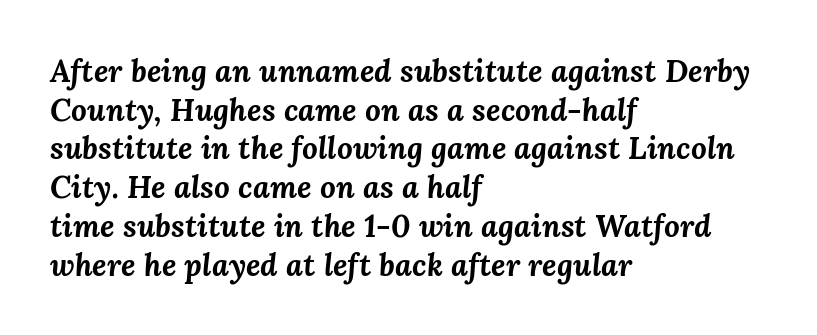
Q: Is the text bold? A: Yes.
Q: Is the text italic (slanted)? A: Yes, it leans right by about 3 degrees.
Q: Is the text underlined? A: No.
Q: How is the paragraph aligned? A: Left-aligned.
Q: Is the spacing between letters normal or unusually wide? A: Normal.
Q: Is the spacing between lines tight, normal or loose? A: Normal.
Q: Width (condensed, normal, or wide)? A: Normal.
Q: Stroke contrast? A: Medium.
Q: x-height? A: Medium.
Q: Monospaced? A: No.
